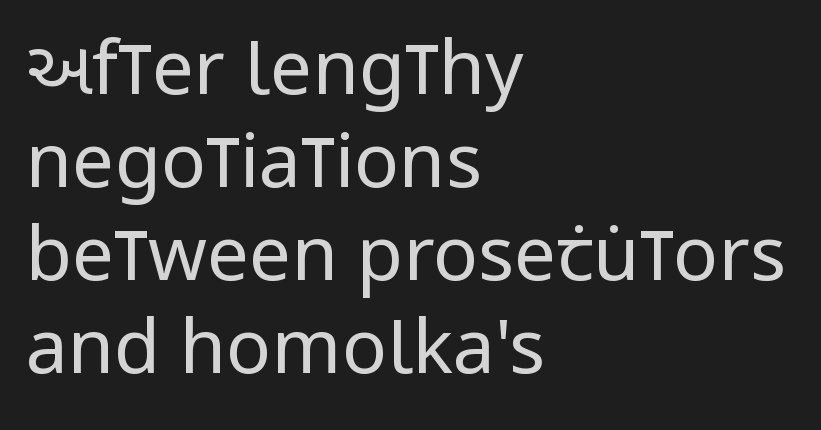
A bare baseline throughout the passage. You could not count columns in this text — the font is proportionally spaced. No italicization has been applied; the sample stays upright. No heavy texture on the line: the type isn't bold. Nobody touched the tracking dial on this one. In CSS terms this would be text-align: left.
